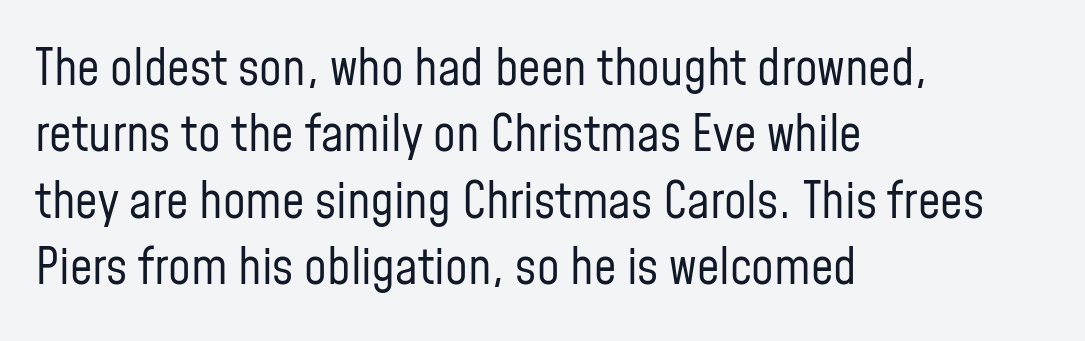
The ragged edge is on the right, which tells us the setting is flush left. The font family rendered here belongs to the sans-serif group. In terms of leading, this rendering sits right in the middle. The characters are drawn with everyday or finer stroke widths.
